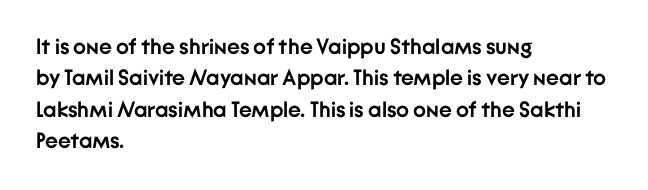
The image shows 22 px bold type, upright; set left-aligned, normal line spacing (1.43x), normal letter spacing, not underlined.
